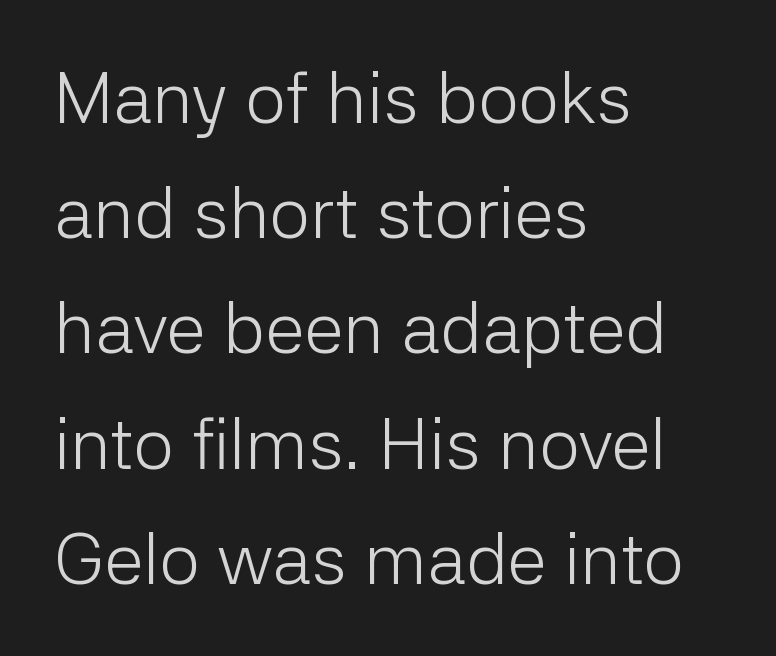
{"serif": "no", "italic": "no", "bold": "no", "weight": "light", "width": "normal", "stroke_contrast": "low", "x_height": "medium", "monospaced": "no", "underline": "no", "align": "left", "line_spacing": "normal", "line_spacing_ratio": 1.6, "letter_spacing": "normal", "letter_spacing_em": 0.0, "glyph_px": 72}
